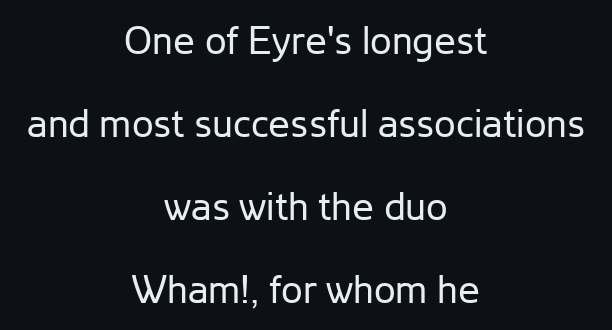
{"serif": "no", "italic": "no", "bold": "no", "weight": "regular", "width": "normal", "stroke_contrast": "low", "x_height": "medium", "monospaced": "no", "underline": "no", "align": "center", "line_spacing": "loose", "line_spacing_ratio": 2.13, "letter_spacing": "normal", "letter_spacing_em": 0.0, "glyph_px": 39}
